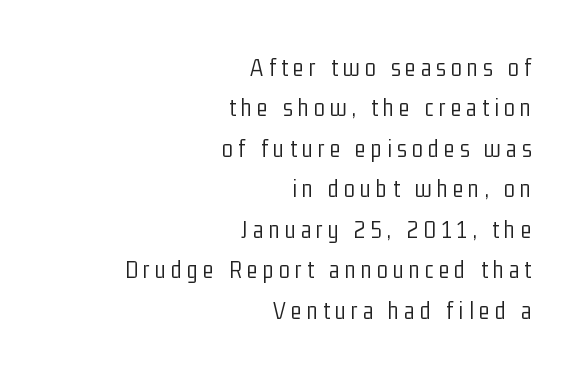
{"italic": "no", "bold": "no", "underline": "no", "align": "right", "line_spacing": "normal", "line_spacing_ratio": 1.62, "letter_spacing": "wide", "letter_spacing_em": 0.21, "glyph_px": 25}
